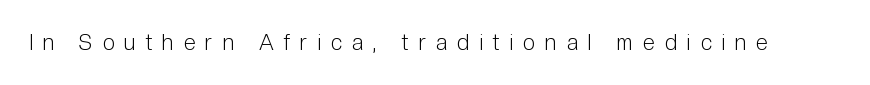
The image shows 22 px text type, upright; set unusually wide letter spacing (+0.45 em), not underlined.
